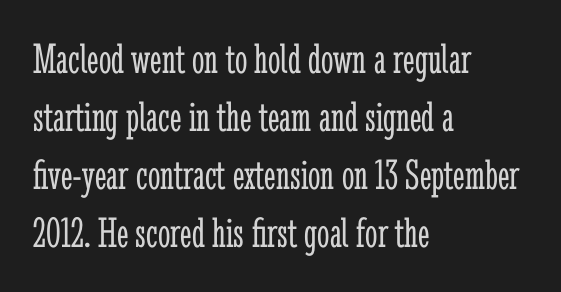
Q: Is the text bold? A: No.
Q: Is the text italic (slanted)? A: No, it is upright.
Q: Is the typeface a serif or a sans-serif typeface? A: Serif.
Q: Is the text underlined? A: No.
Q: How is the paragraph aligned? A: Left-aligned.
Q: Is the spacing between letters normal or unusually wide? A: Normal.
Q: Is the spacing between lines tight, normal or loose? A: Normal.
Q: Width (condensed, normal, or wide)? A: Condensed.
Q: Stroke contrast? A: Low.
Q: x-height? A: Medium.
Q: Monospaced? A: No.
